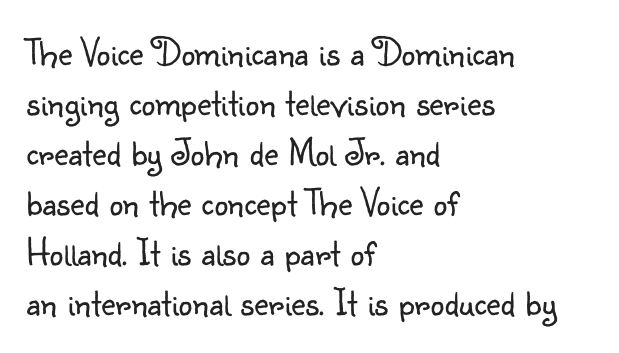
The face used here is rendered with its standard letterfit. Counters stay open thanks to moderate or lighter strokes. The characters display no serif detailing; their extremities are plain. Do the characters align in a grid? No, the font is proportional.
